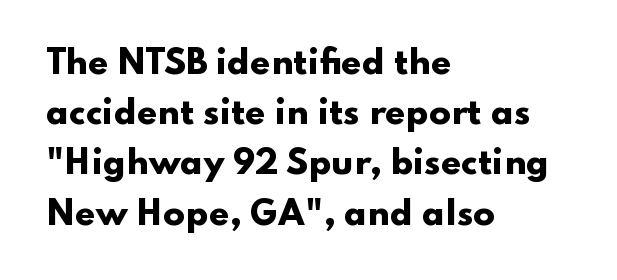
Q: Is the text bold? A: Yes.
Q: Is the text italic (slanted)? A: No, it is upright.
Q: Is the typeface a serif or a sans-serif typeface? A: Sans-serif.
Q: Is the text underlined? A: No.
Q: How is the paragraph aligned? A: Left-aligned.
Q: Is the spacing between letters normal or unusually wide? A: Normal.
Q: Is the spacing between lines tight, normal or loose? A: Normal.
Q: Width (condensed, normal, or wide)? A: Wide.
Q: Stroke contrast? A: Low.
Q: x-height? A: Small.
Q: Monospaced? A: No.
